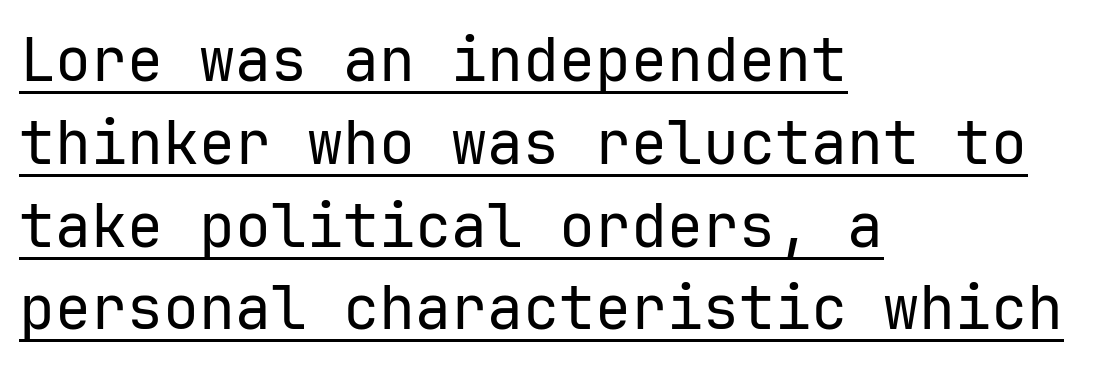
Does the leading feel generous? No, just average. A sans-serif font was chosen for this passage. Looks like terminal output: every glyph gets an equal slot. Typeset ragged right — the left edge is the straight one.
